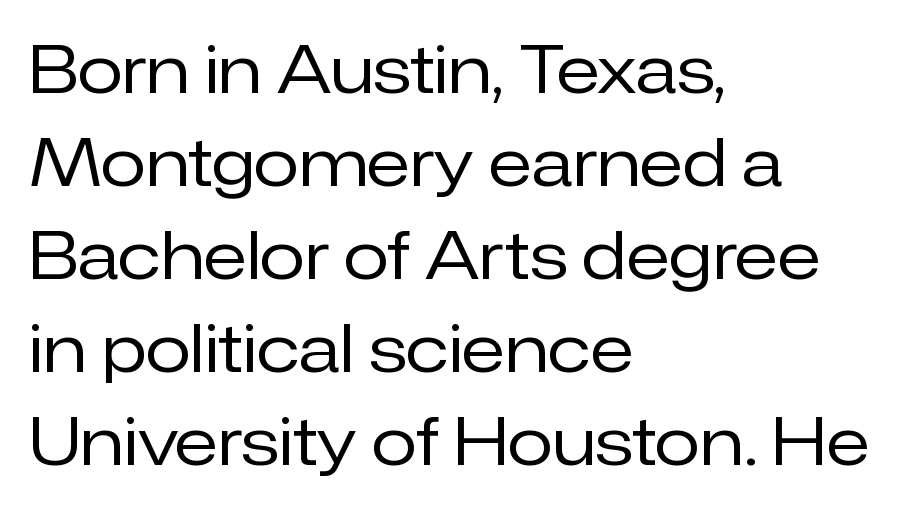
Q: Is the text bold? A: No.
Q: Is the text italic (slanted)? A: No, it is upright.
Q: Is the typeface a serif or a sans-serif typeface? A: Sans-serif.
Q: Is the text underlined? A: No.
Q: How is the paragraph aligned? A: Left-aligned.
Q: Is the spacing between letters normal or unusually wide? A: Normal.
Q: Is the spacing between lines tight, normal or loose? A: Normal.
Q: Width (condensed, normal, or wide)? A: Normal.
Q: Stroke contrast? A: Low.
Q: x-height? A: Medium.
Q: Monospaced? A: No.
